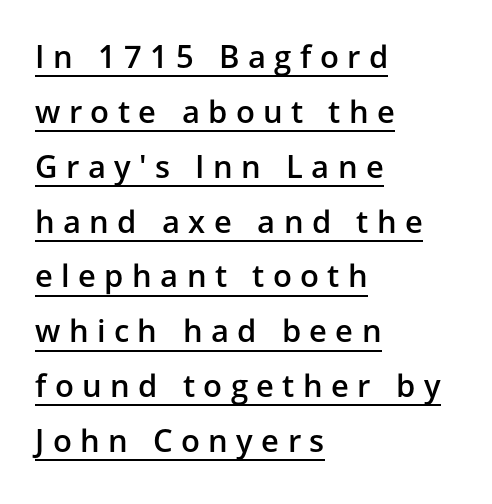
{"serif": "no", "italic": "no", "bold": "semi", "weight": "semibold", "width": "normal", "stroke_contrast": "low", "x_height": "medium", "monospaced": "no", "underline": "yes", "align": "left", "line_spacing_ratio": 1.77, "letter_spacing": "wide", "letter_spacing_em": 0.27, "glyph_px": 31}
